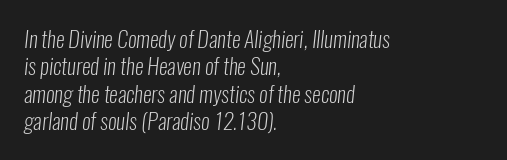
Q: Is the text bold? A: No.
Q: Is the text underlined? A: No.
Q: How is the paragraph aligned? A: Left-aligned.
Q: Is the spacing between letters normal or unusually wide? A: Normal.
